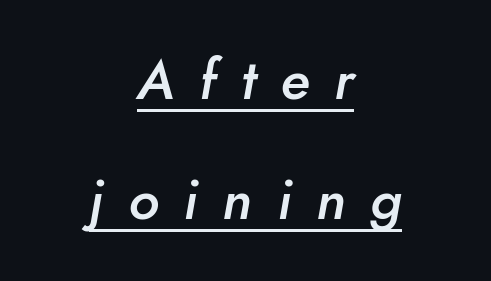
The image shows 56 px semibold type, italic (leaning right); set centered, loose line spacing (2.15x), unusually wide letter spacing (+0.44 em), underlined; low stroke contrast and a small x-height.
